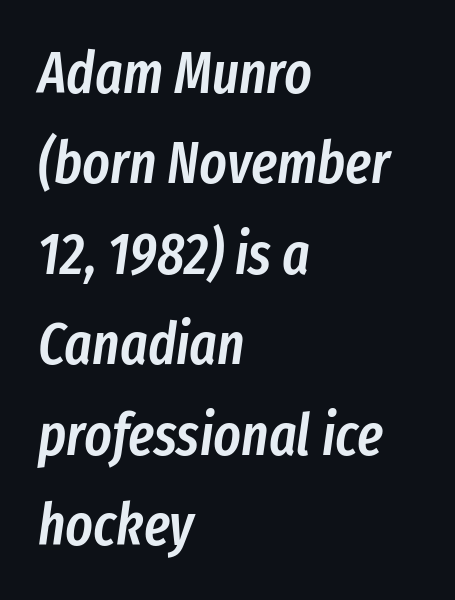
Q: Is the text bold? A: Semi-bold.
Q: Is the text italic (slanted)? A: Yes, it leans right by about 8 degrees.
Q: Is the text underlined? A: No.
Q: How is the paragraph aligned? A: Left-aligned.
Q: Is the spacing between letters normal or unusually wide? A: Normal.
Q: Is the spacing between lines tight, normal or loose? A: Normal.
Q: Width (condensed, normal, or wide)? A: Condensed.
Q: Stroke contrast? A: Low.
Q: x-height? A: Medium.
Q: Monospaced? A: No.
